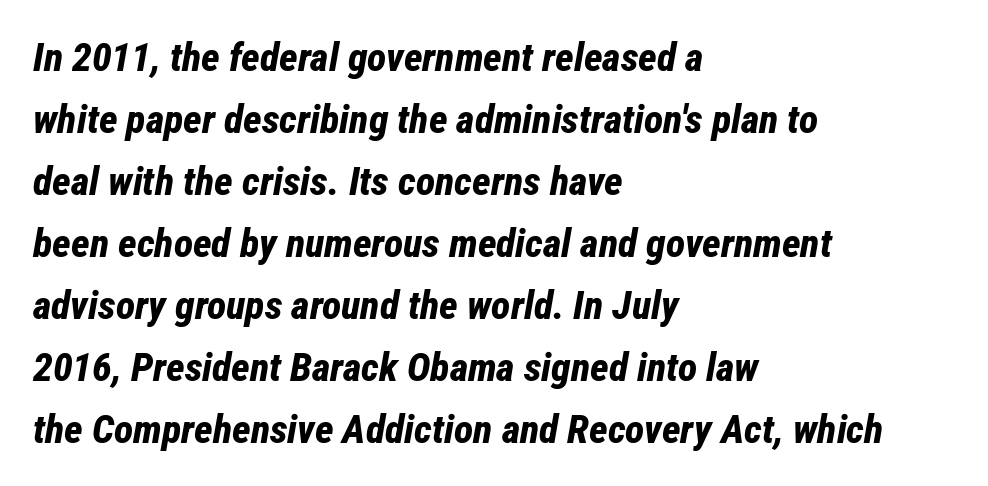
The image shows 40 px bold, condensed type, italic (leaning right); set left-aligned, normal line spacing (1.55x), normal letter spacing, not underlined; low stroke contrast and a medium x-height.
